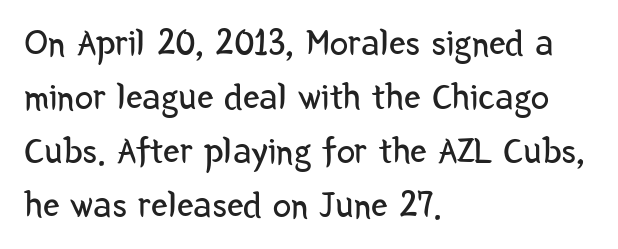
{"serif": "no", "italic": "no", "bold": "no", "weight": "regular", "width": "condensed", "stroke_contrast": "low", "x_height": "medium", "monospaced": "no", "underline": "no", "align": "left", "line_spacing": "normal", "line_spacing_ratio": 1.46, "letter_spacing": "normal", "letter_spacing_em": 0.0, "glyph_px": 37}
